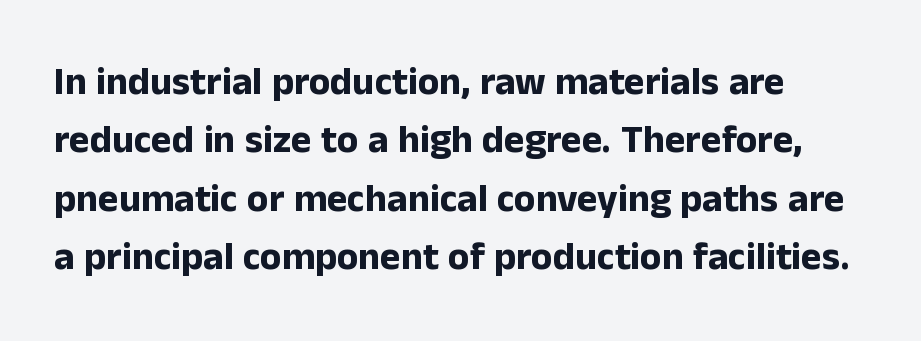
Q: Is the text bold? A: Yes.
Q: Is the text italic (slanted)? A: No, it is upright.
Q: Is the typeface a serif or a sans-serif typeface? A: Sans-serif.
Q: Is the text underlined? A: No.
Q: How is the paragraph aligned? A: Left-aligned.
Q: Is the spacing between letters normal or unusually wide? A: Normal.
Q: Is the spacing between lines tight, normal or loose? A: Normal.
Q: Width (condensed, normal, or wide)? A: Normal.
Q: Stroke contrast? A: Low.
Q: x-height? A: Medium.
Q: Monospaced? A: No.
